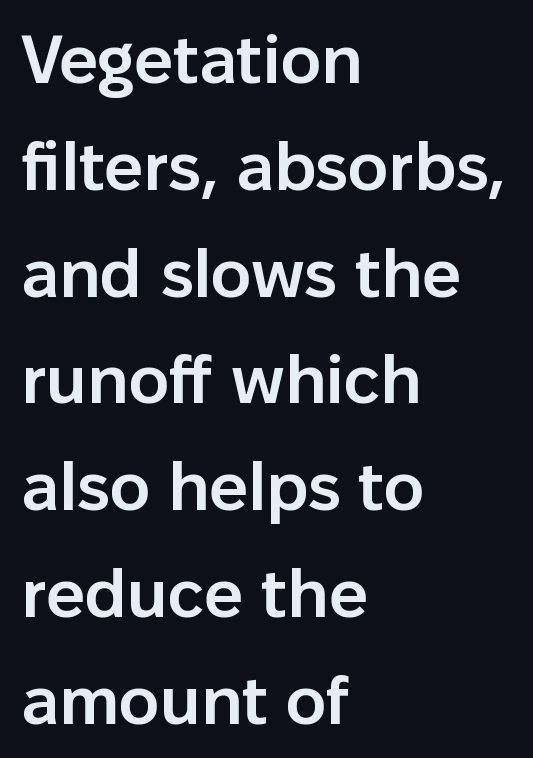
Character widths vary here, with narrow letters taking less room than wide ones. Spacing between characters is what you'd get straight out of the box. Honestly, there is no underline to notice here at all. Check where the strokes stop: nothing finishes them off — pure sans. Line beginnings align vertically; line endings do not. Strokes here are thickened, but only to semibold level.
